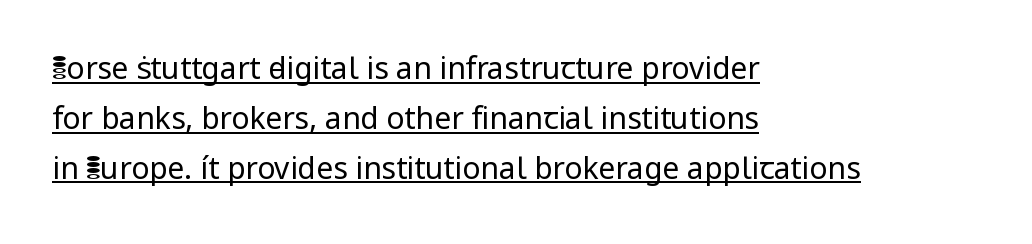
{"serif": "no", "italic": "no", "bold": "no", "weight": "regular", "width": "normal", "stroke_contrast": "low", "x_height": "medium", "monospaced": "no", "underline": "yes", "align": "left", "line_spacing": "normal", "line_spacing_ratio": 1.66, "letter_spacing": "normal", "letter_spacing_em": 0.0, "glyph_px": 30}
